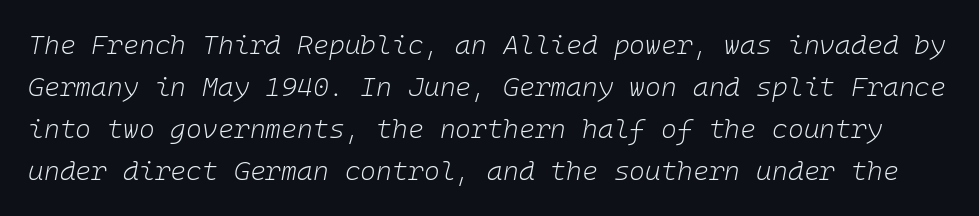
The strokes are not fattened; the text isn't bold. Notice how descenders clear the ascenders below comfortably — that's standard leading. Standard letterfit; no display-style spreading of the glyphs. The axis of the letterforms is tilted away from vertical. Check the space under the baseline: it is left empty.
